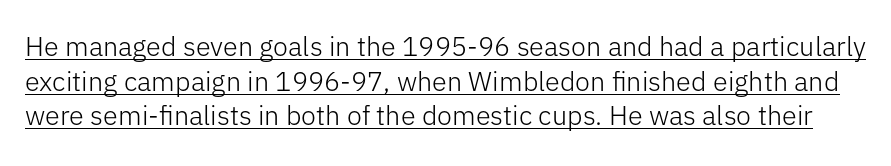
{"italic": "no", "bold": "no", "underline": "yes", "line_spacing": "normal", "line_spacing_ratio": 1.28, "letter_spacing": "normal", "letter_spacing_em": 0.0, "glyph_px": 27}
